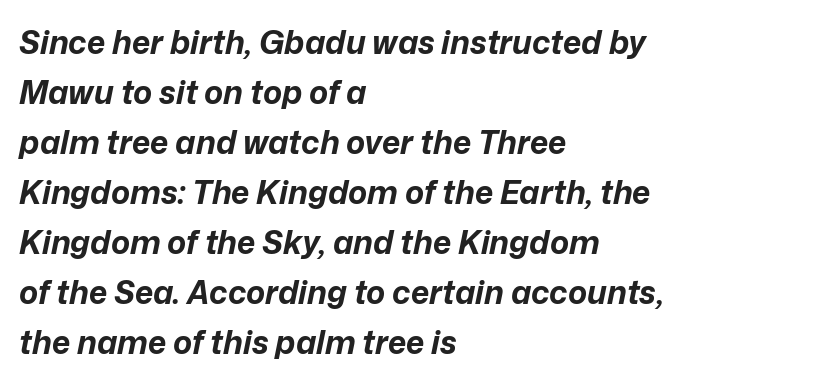
Q: Is the text bold? A: Yes.
Q: Is the text italic (slanted)? A: Yes, it leans right by about 12 degrees.
Q: Is the text underlined? A: No.
Q: How is the paragraph aligned? A: Left-aligned.
Q: Is the spacing between letters normal or unusually wide? A: Normal.
Q: Is the spacing between lines tight, normal or loose? A: Normal.
Q: Width (condensed, normal, or wide)? A: Normal.
Q: Stroke contrast? A: Low.
Q: x-height? A: Medium.
Q: Monospaced? A: No.
